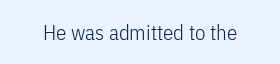
The passage shown is not underscored anywhere. The font's upright variant was chosen for this text. Stems here are at most as thick as an everyday book face. Observe the ordinary spacing: letters are neighbours, not strangers.
